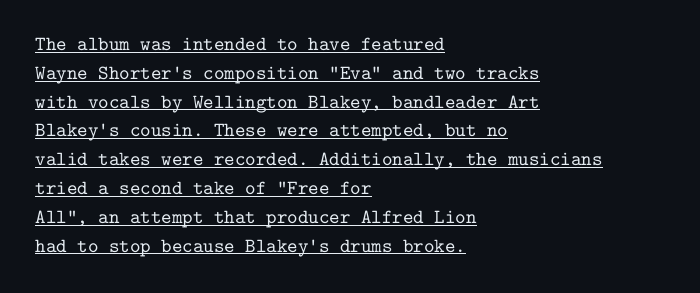
Decoration check: the copy is underlined. These lines stack with their left ends in a neat column. Tall strokes in this sample are plumb rather than angled. The lines sit at an ordinary, default distance from one another. Tracking value appears to be zero — textbook default spacing.
